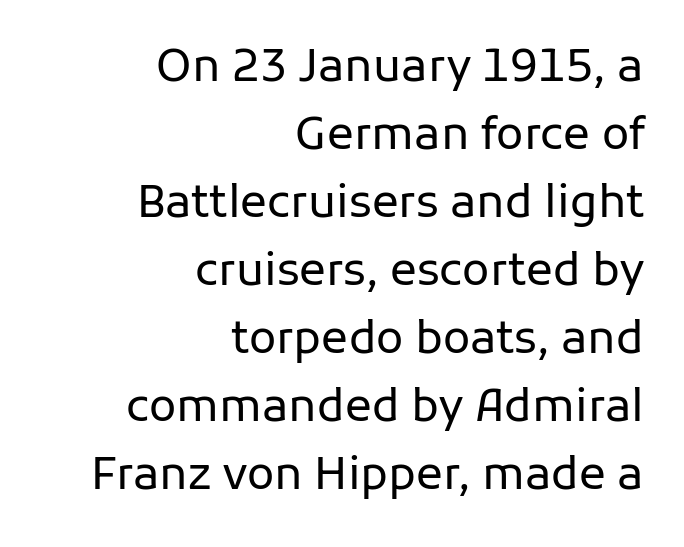
Q: Is the text bold? A: No.
Q: Is the text italic (slanted)? A: No, it is upright.
Q: Is the typeface a serif or a sans-serif typeface? A: Sans-serif.
Q: Is the text underlined? A: No.
Q: How is the paragraph aligned? A: Right-aligned.
Q: Is the spacing between letters normal or unusually wide? A: Normal.
Q: Is the spacing between lines tight, normal or loose? A: Normal.
Q: Width (condensed, normal, or wide)? A: Normal.
Q: Stroke contrast? A: Low.
Q: x-height? A: Medium.
Q: Monospaced? A: No.
